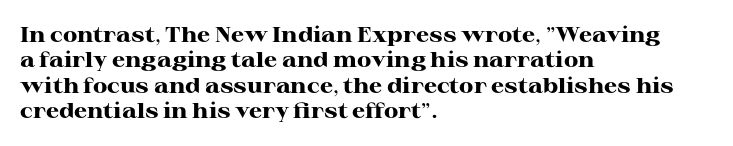
Q: Is the text bold? A: Yes.
Q: Is the text italic (slanted)? A: No, it is upright.
Q: Is the text underlined? A: No.
Q: How is the paragraph aligned? A: Left-aligned.
Q: Is the spacing between letters normal or unusually wide? A: Normal.
